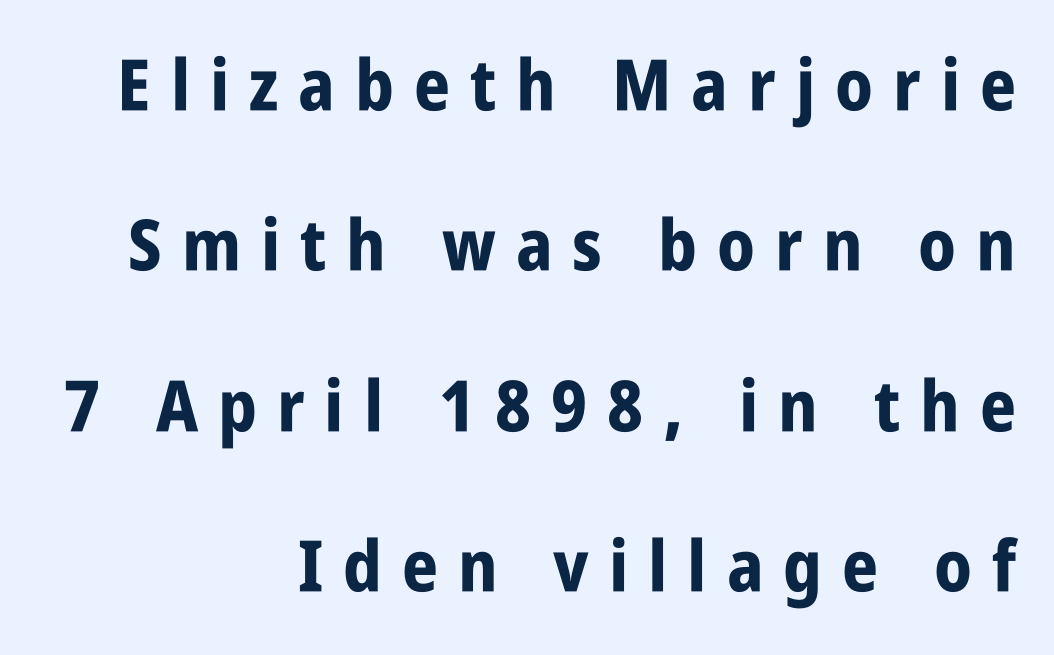
{"serif": "no", "italic": "no", "bold": "yes", "weight": "bold", "width": "condensed", "stroke_contrast": "low", "x_height": "large", "monospaced": "no", "underline": "no", "align": "right", "line_spacing": "loose", "line_spacing_ratio": 2.26, "letter_spacing": "wide", "letter_spacing_em": 0.28, "glyph_px": 71}
